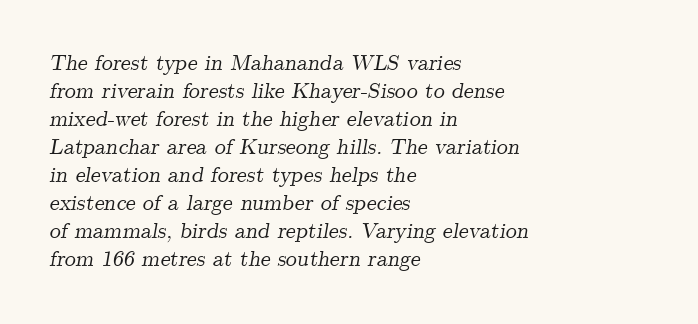
{"italic": "yes", "lean": "right", "slant_degrees": 9, "underline": "no", "align": "left", "line_spacing": "normal", "line_spacing_ratio": 1.27, "letter_spacing": "normal", "letter_spacing_em": 0.0, "glyph_px": 22}
